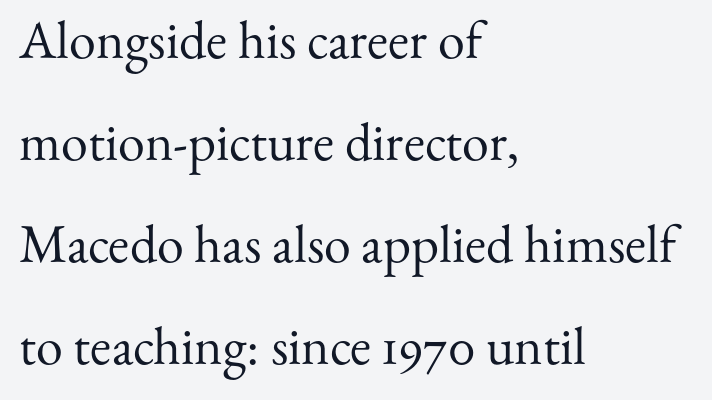
{"serif": "yes", "italic": "no", "bold": "no", "weight": "regular", "width": "normal", "stroke_contrast": "medium", "x_height": "small", "monospaced": "no", "underline": "no", "align": "left", "line_spacing_ratio": 1.89, "letter_spacing": "normal", "letter_spacing_em": 0.0, "glyph_px": 54}
